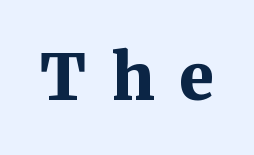
Its strokes are broad and dark, the hallmark of bold type. The line texture is sparse and dotted thanks to wide tracking. Serifs: yes, visible at the terminals of the letterforms. Posture: straight, roman, zero tilt.
